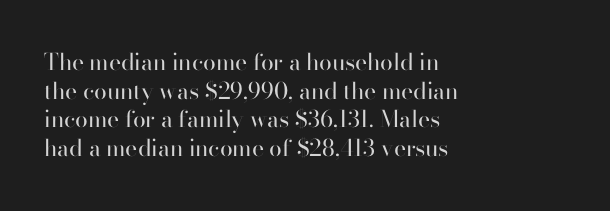
The lines sit at an ordinary, default distance from one another. The text block is weighted toward the left margin, trailing off unevenly rightward. Tracking value appears to be zero — textbook default spacing. Has an underline been added? It has not. Stroke mass is kept to a normal reading level or below.
